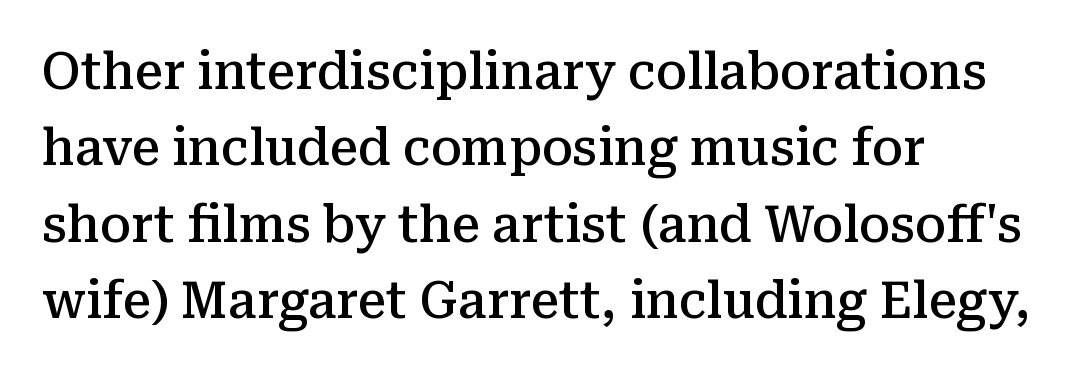
The image shows 50 px semibold serif type, upright; set left-aligned, normal line spacing (1.53x), normal letter spacing, not underlined; medium stroke contrast and a medium x-height.
